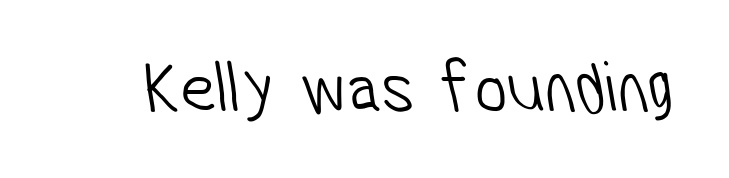
Q: Is the text bold? A: No.
Q: Is the typeface a serif or a sans-serif typeface? A: Sans-serif.
Q: Is the text underlined? A: No.
Q: Is the spacing between letters normal or unusually wide? A: Normal.
Q: Width (condensed, normal, or wide)? A: Condensed.
Q: Stroke contrast? A: Low.
Q: x-height? A: Medium.
Q: Monospaced? A: No.
